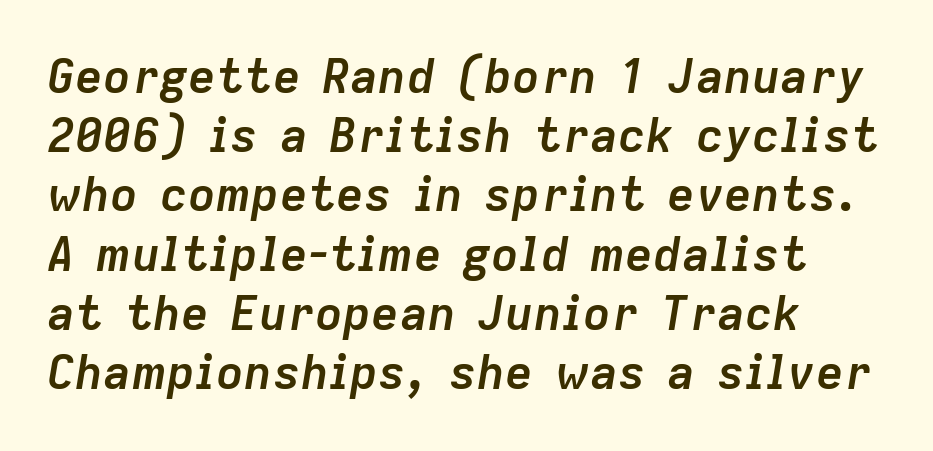
The image shows 47 px semibold type, italic (leaning right); set left-aligned, normal line spacing (1.26x), normal letter spacing, not underlined; low stroke contrast and a medium x-height.
